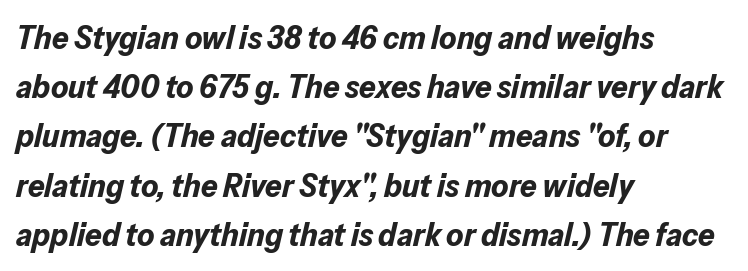
The image shows 33 px bold type, italic (leaning right); set left-aligned, normal line spacing (1.49x), normal letter spacing, not underlined; low stroke contrast and a medium x-height.
